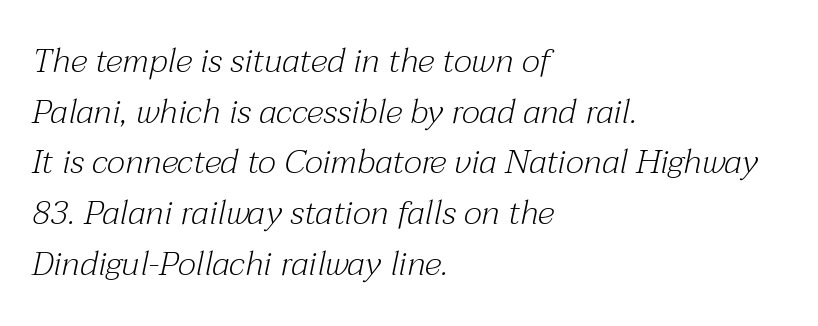
The image shows 34 px light serif type, italic (leaning right); set left-aligned, normal line spacing (1.49x), normal letter spacing, not underlined; medium stroke contrast and a medium x-height.
